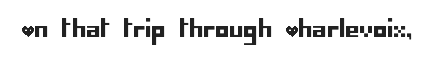
{"italic": "no", "underline": "no", "letter_spacing": "normal", "letter_spacing_em": 0.0, "glyph_px": 23}
